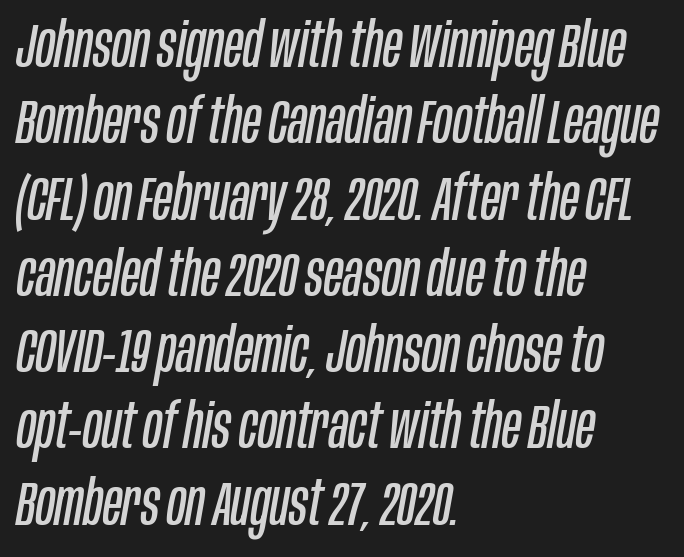
The image shows 62 px regular-weight, condensed type, italic (leaning right); set left-aligned, line spacing 1.23x, normal letter spacing, not underlined; low stroke contrast and a large x-height.
